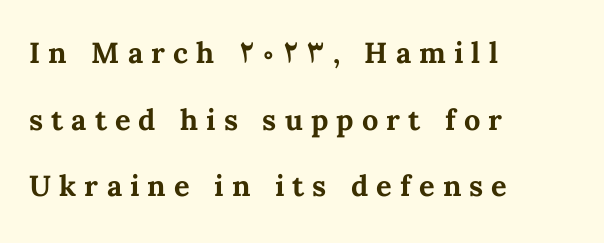
Q: Is the text bold? A: Yes.
Q: Is the text italic (slanted)? A: No, it is upright.
Q: Is the text underlined? A: No.
Q: How is the paragraph aligned? A: Left-aligned.
Q: Is the spacing between letters normal or unusually wide? A: Unusually wide.
Q: Is the spacing between lines tight, normal or loose? A: Loose.
Q: Width (condensed, normal, or wide)? A: Normal.
Q: Stroke contrast? A: Medium.
Q: x-height? A: Medium.
Q: Monospaced? A: No.
